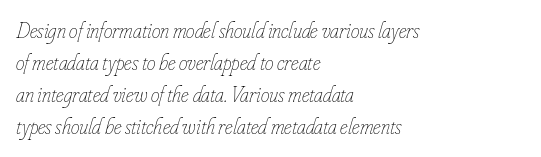
{"italic": "yes", "lean": "right", "slant_degrees": 16, "bold": "no", "underline": "no", "align": "left", "line_spacing": "normal", "line_spacing_ratio": 1.46, "letter_spacing": "normal", "letter_spacing_em": 0.0, "glyph_px": 22}
